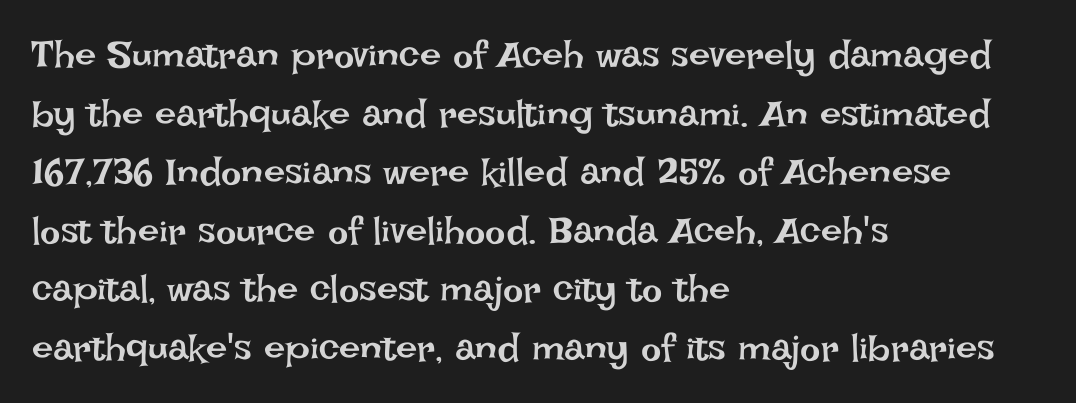
Q: Is the text bold? A: No.
Q: Is the text italic (slanted)? A: No, it is upright.
Q: Is the text underlined? A: No.
Q: How is the paragraph aligned? A: Left-aligned.
Q: Is the spacing between letters normal or unusually wide? A: Normal.
Q: Is the spacing between lines tight, normal or loose? A: Normal.
Q: Width (condensed, normal, or wide)? A: Normal.
Q: Stroke contrast? A: Low.
Q: x-height? A: Large.
Q: Monospaced? A: No.
